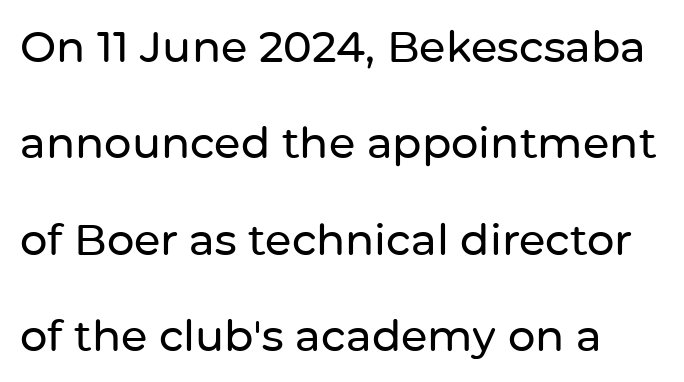
{"serif": "no", "italic": "no", "width": "normal", "stroke_contrast": "low", "x_height": "medium", "monospaced": "no", "underline": "no", "line_spacing": "loose", "line_spacing_ratio": 2.24, "letter_spacing": "normal", "letter_spacing_em": 0.0, "glyph_px": 43}
